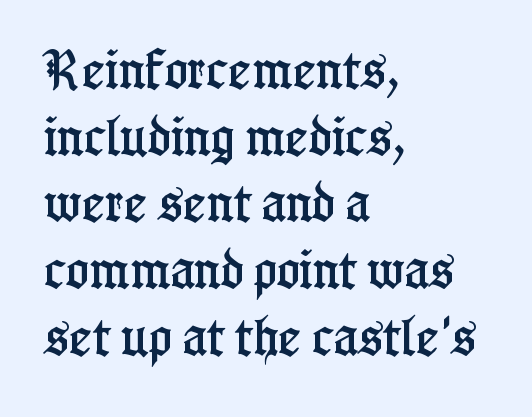
Q: Is the text italic (slanted)? A: No, it is upright.
Q: Is the typeface a serif or a sans-serif typeface? A: Serif.
Q: Is the text underlined? A: No.
Q: How is the paragraph aligned? A: Left-aligned.
Q: Is the spacing between letters normal or unusually wide? A: Normal.
Q: Is the spacing between lines tight, normal or loose? A: Normal.
Q: Width (condensed, normal, or wide)? A: Condensed.
Q: Stroke contrast? A: Low.
Q: x-height? A: Medium.
Q: Monospaced? A: No.
